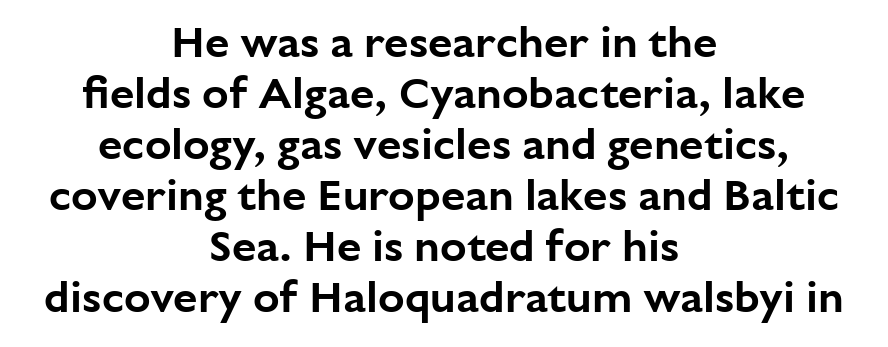
{"serif": "no", "italic": "no", "width": "normal", "stroke_contrast": "low", "x_height": "medium", "monospaced": "no", "underline": "no", "align": "center", "line_spacing_ratio": 1.16, "letter_spacing": "normal", "letter_spacing_em": 0.0, "glyph_px": 44}
